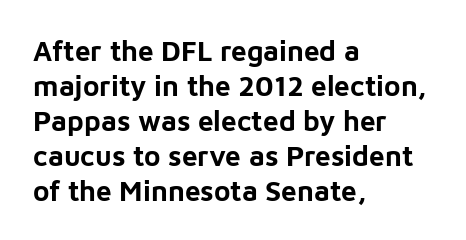
The image shows 28 px bold sans-serif type, upright; set left-aligned, normal line spacing (1.25x), normal letter spacing, not underlined; low stroke contrast and a medium x-height.
